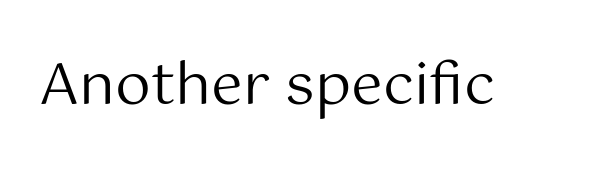
The image shows 57 px regular-weight sans-serif type, upright; set normal letter spacing, not underlined; medium stroke contrast and a medium x-height.
